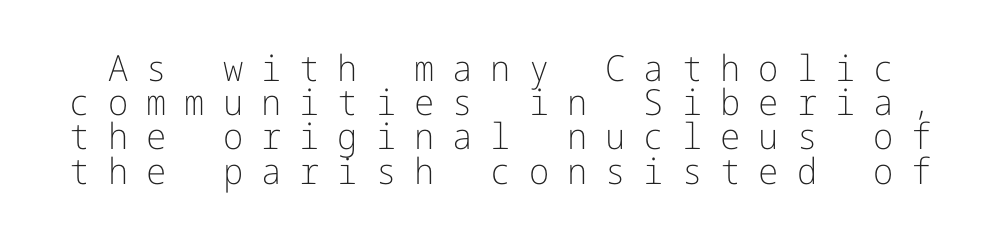
The words here are not underlined. How would I describe the line gaps? Narrow and economical. Does the lettering tilt? It doesn't — this is upright. The tracking reads as deliberately expanded to a designer's eye. The weight would be labelled regular, book, light, or lighter still. A sans-serif font was chosen for this passage.
